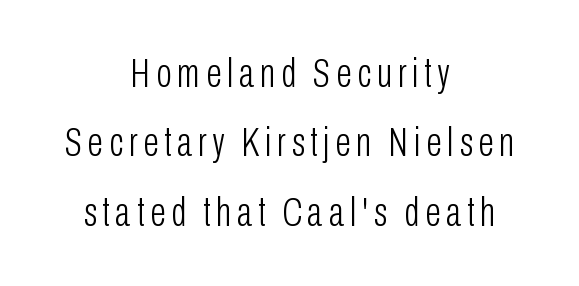
Q: Is the text bold? A: No.
Q: Is the text italic (slanted)? A: No, it is upright.
Q: Is the typeface a serif or a sans-serif typeface? A: Sans-serif.
Q: Is the text underlined? A: No.
Q: How is the paragraph aligned? A: Centered.
Q: Is the spacing between lines tight, normal or loose? A: Normal.
Q: Width (condensed, normal, or wide)? A: Condensed.
Q: Stroke contrast? A: Low.
Q: x-height? A: Medium.
Q: Monospaced? A: No.
